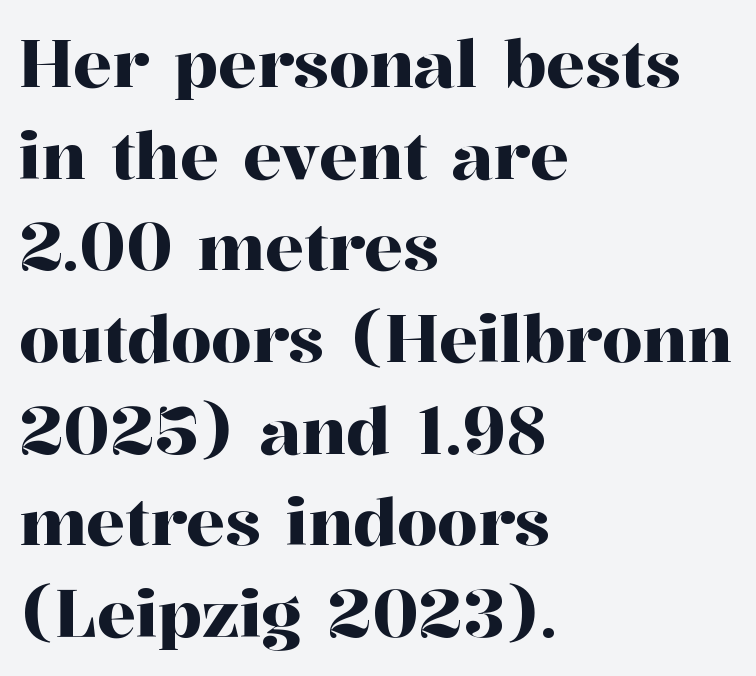
Q: Is the text italic (slanted)? A: No, it is upright.
Q: Is the typeface a serif or a sans-serif typeface? A: Serif.
Q: Is the text underlined? A: No.
Q: How is the paragraph aligned? A: Left-aligned.
Q: Is the spacing between letters normal or unusually wide? A: Normal.
Q: Is the spacing between lines tight, normal or loose? A: Normal.
Q: Width (condensed, normal, or wide)? A: Normal.
Q: Stroke contrast? A: High.
Q: x-height? A: Medium.
Q: Monospaced? A: No.
